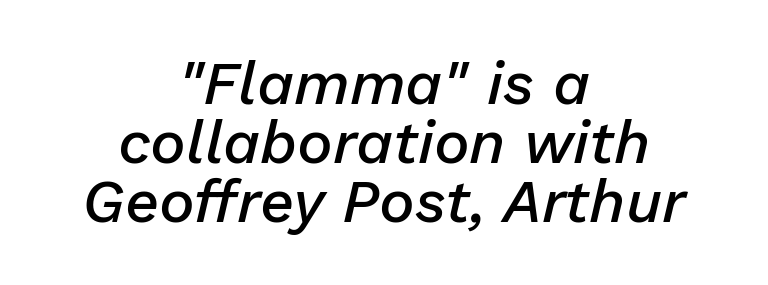
Q: Is the text bold? A: Semi-bold.
Q: Is the text italic (slanted)? A: Yes, it leans right by about 13 degrees.
Q: Is the text underlined? A: No.
Q: How is the paragraph aligned? A: Centered.
Q: Is the spacing between letters normal or unusually wide? A: Normal.
Q: Is the spacing between lines tight, normal or loose? A: Tight.
Q: Width (condensed, normal, or wide)? A: Normal.
Q: Stroke contrast? A: Low.
Q: x-height? A: Medium.
Q: Monospaced? A: No.
